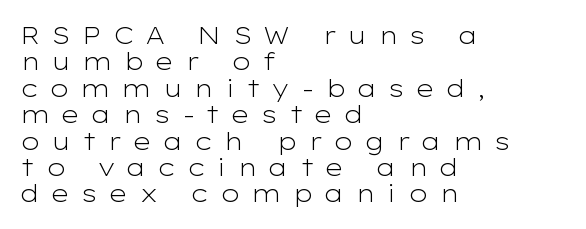
The image shows 24 px text type, upright; set left-aligned, tight line spacing (1.1x), unusually wide letter spacing (+0.45 em), not underlined.
